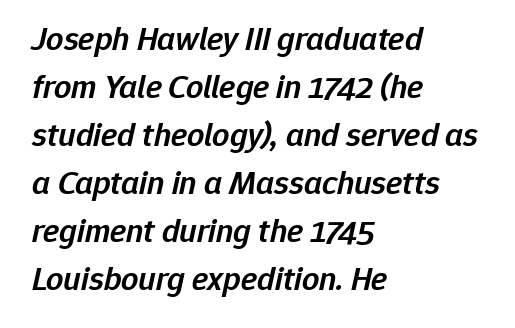
The image shows 34 px semibold type, italic (leaning right); set left-aligned, normal line spacing (1.41x), normal letter spacing, not underlined; low stroke contrast and a medium x-height.
